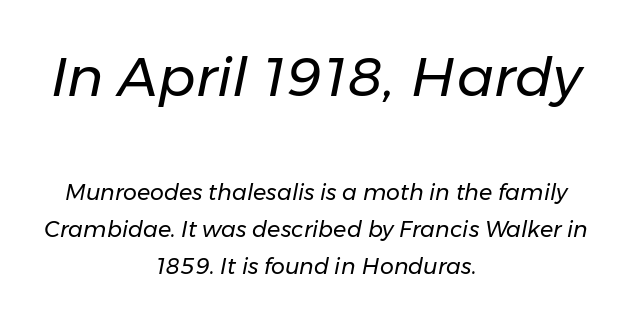
The image shows 55 px regular-weight type, italic (leaning right); set centered, normal line spacing (1.68x), normal letter spacing, not underlined; the first (top) block is 2.5x larger; low stroke contrast and a medium x-height.
